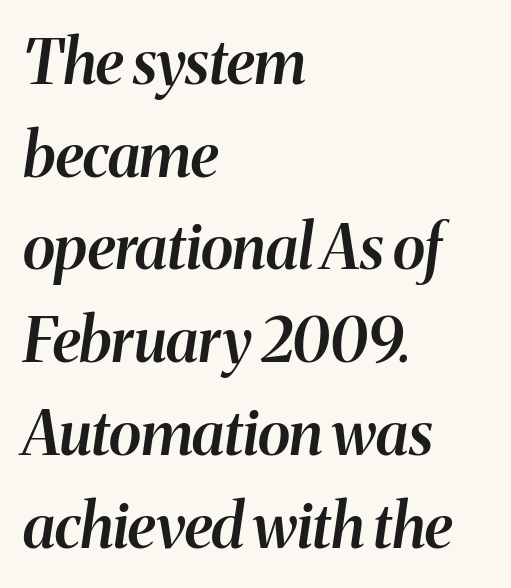
Heft: intermediate — a semibold. Inter-character spacing is left at the font's built-in metrics. Honestly, the row spacing looks completely unremarkable. The baseline area is clear. The setting favours the left margin, as ordinary paragraphs usually do. This sample has the flowing, uneven cadence of proportional lettering.
